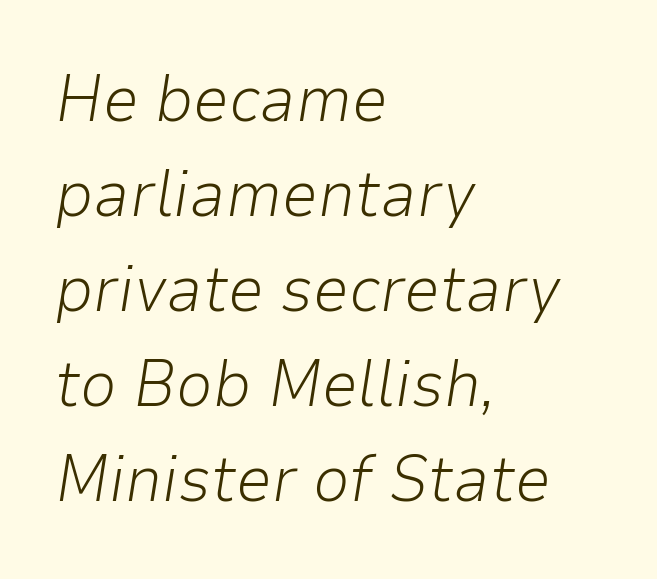
Is the type heavy? It reads as light-to-regular instead. Nothing unusual about the tracking: characters are spaced as the font intends. Notice how descenders clear the ascenders below comfortably — that's standard leading. These lines stack with their left ends in a neat column. Glance below the letters and you will spot only blank space.
